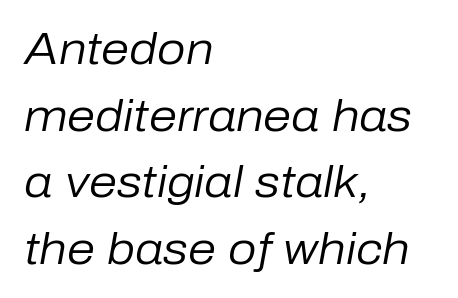
Q: Is the text bold? A: No.
Q: Is the text italic (slanted)? A: Yes, it leans right by about 10 degrees.
Q: Is the text underlined? A: No.
Q: How is the paragraph aligned? A: Left-aligned.
Q: Is the spacing between letters normal or unusually wide? A: Normal.
Q: Is the spacing between lines tight, normal or loose? A: Normal.
Q: Width (condensed, normal, or wide)? A: Normal.
Q: Stroke contrast? A: Low.
Q: x-height? A: Medium.
Q: Monospaced? A: No.
